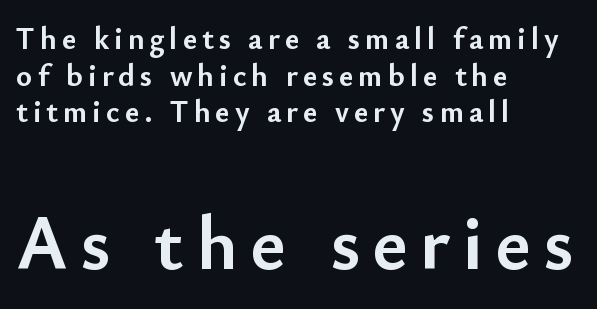
The image shows 77 px semibold sans-serif type, upright; set left-aligned, line spacing 1.18x, not underlined; the second (bottom) block is 2.48x larger; low stroke contrast and a small x-height.
